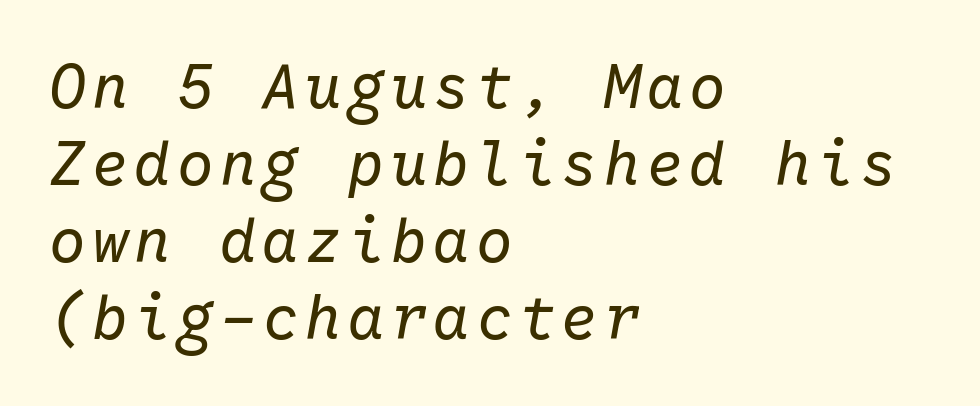
The image shows 61 px regular-weight type, italic (leaning right), monospaced; set left-aligned, normal line spacing (1.26x), not underlined; low stroke contrast and a medium x-height.
